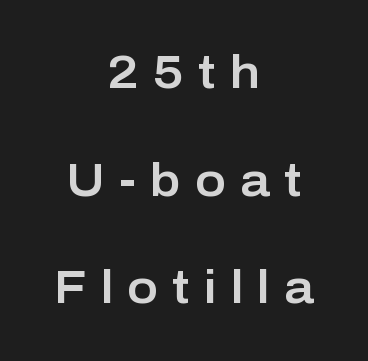
Q: Is the text italic (slanted)? A: No, it is upright.
Q: Is the typeface a serif or a sans-serif typeface? A: Sans-serif.
Q: Is the text underlined? A: No.
Q: How is the paragraph aligned? A: Centered.
Q: Is the spacing between letters normal or unusually wide? A: Unusually wide.
Q: Is the spacing between lines tight, normal or loose? A: Loose.
Q: Width (condensed, normal, or wide)? A: Normal.
Q: Stroke contrast? A: Low.
Q: x-height? A: Medium.
Q: Monospaced? A: No.
